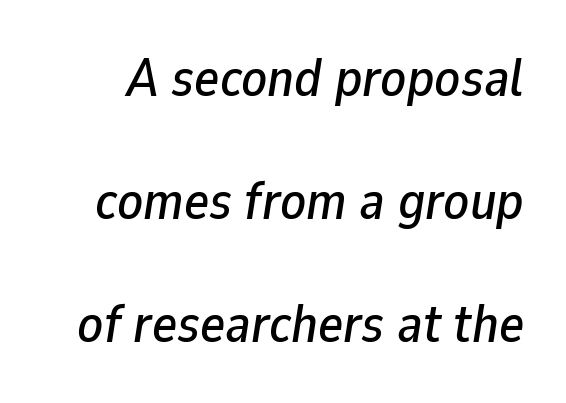
{"italic": "yes", "lean": "right", "slant_degrees": 9, "width": "normal", "stroke_contrast": "low", "x_height": "medium", "monospaced": "no", "underline": "no", "line_spacing": "loose", "line_spacing_ratio": 2.32, "letter_spacing": "normal", "letter_spacing_em": 0.0, "glyph_px": 53}
